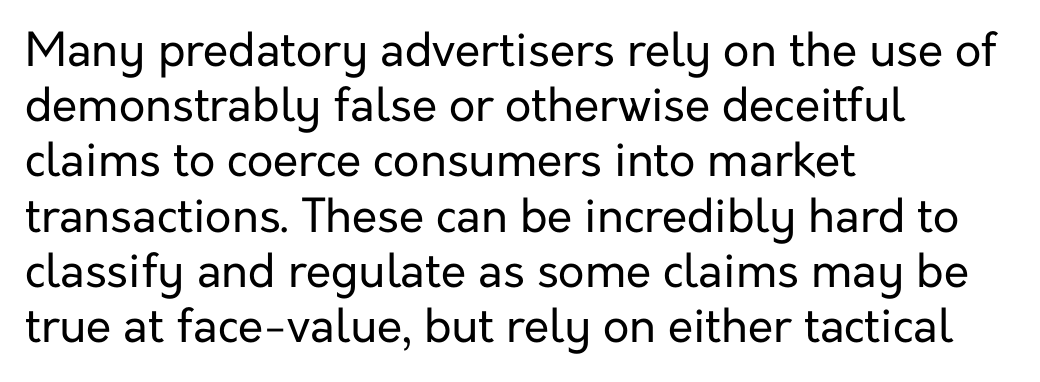
Any mark beneath the type? The region is blank. Ascenders rise straight up at ninety degrees. Nothing sits at the stroke ends, so this counts as sans-serif. Is the block centered? No — it sits flush against the left margin.
